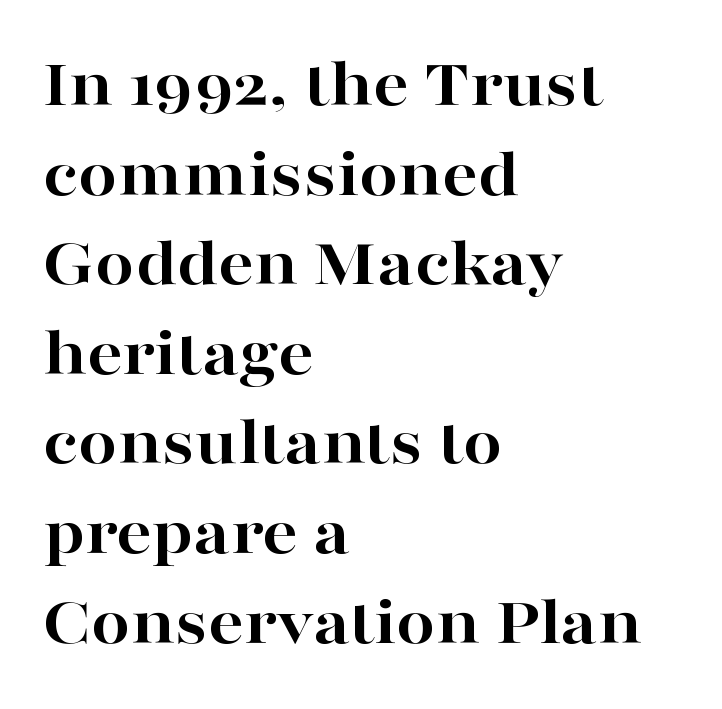
{"serif": "yes", "italic": "no", "bold": "yes", "weight": "bold", "width": "wide", "stroke_contrast": "high", "x_height": "medium", "monospaced": "no", "underline": "no", "align": "left", "line_spacing": "normal", "line_spacing_ratio": 1.28, "letter_spacing": "normal", "letter_spacing_em": 0.0, "glyph_px": 70}
